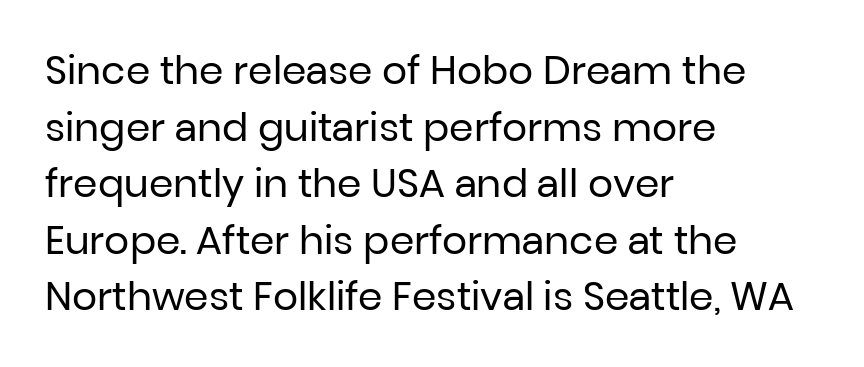
The image shows 39 px regular-weight sans-serif type, upright; set left-aligned, normal line spacing (1.45x), normal letter spacing, not underlined; low stroke contrast and a medium x-height.
